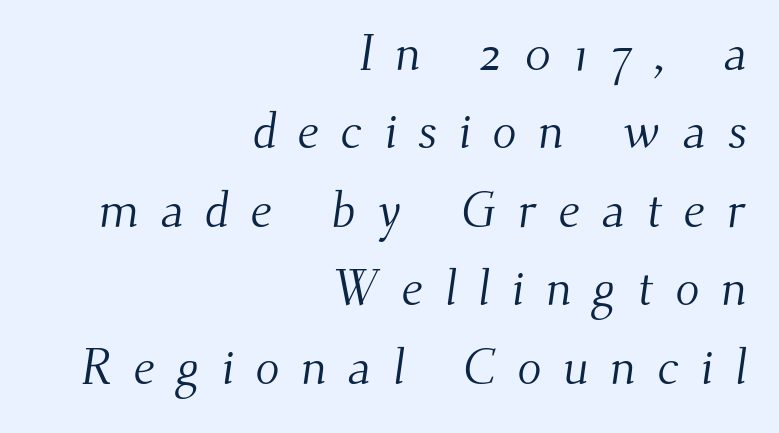
Tracking value appears strongly positive — letters spread wide. The typesetting does not lean heavy: it is not bold. Students, observe: this is what conventionally led text looks like. Honestly, there is no underline to notice here at all.
